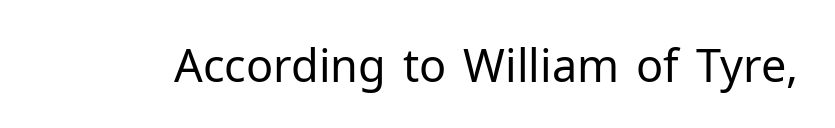
Look at the tracking — it's just the regular setting, nothing added. To sum up the face: it is a sans, with no serifs. Varying glyph widths throughout — classic text-font behaviour. Weight class: somewhere from thin through regular. Lines of text with bare space underneath.
